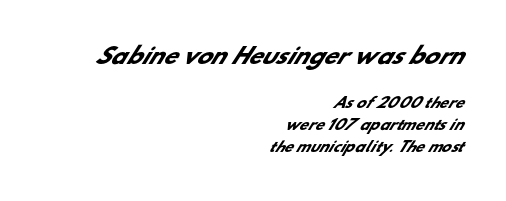
The image shows 22 px bold type; set right-aligned, normal line spacing (1.54x), normal letter spacing, not underlined; the first (top) block is 1.57x larger.
